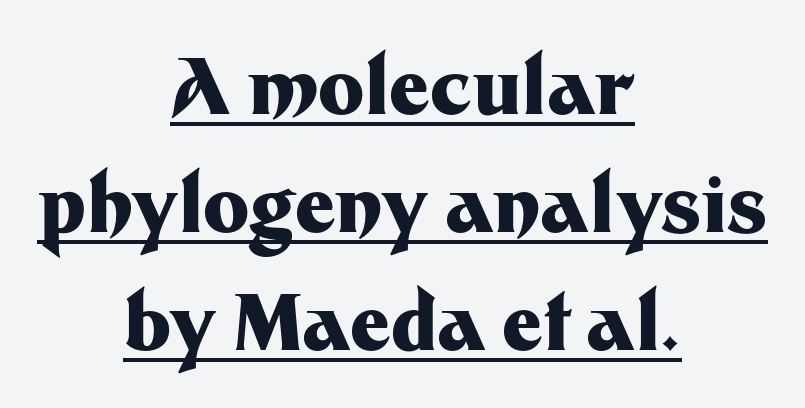
Horizontally, the lines are justified to the midpoint only. Typesetter's note: full bold, strokes at maximum text heaviness. Classification — sans serif. Looks like regular typesetting: each glyph gets only the width it needs. Notice how descenders clear the ascenders below comfortably — that's standard leading. You can tell it's not italic because the verticals are truly vertical.
